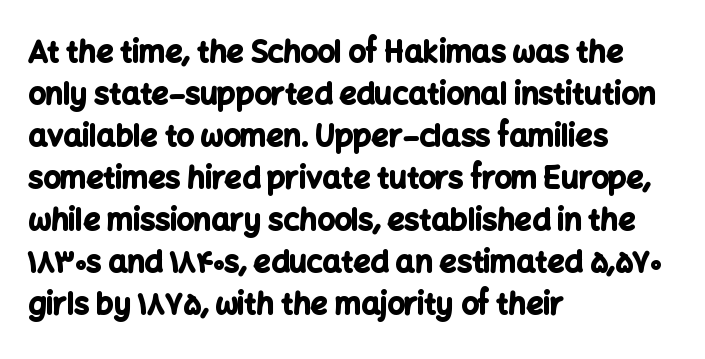
The lines sit at an ordinary, default distance from one another. Each glyph is drawn with heavy, bold strokes. Is there any slant? The stems are plumb. Descender tails drop into unmarked territory.
